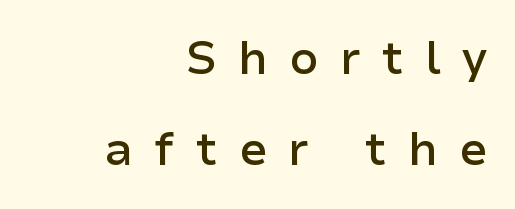
This rendering widens character spacing well past its baseline value. The passage shown is semibold, sitting just below true bold. This sample has the flowing, uneven cadence of proportional lettering. In terms of letterform style, serifs are entirely absent.
